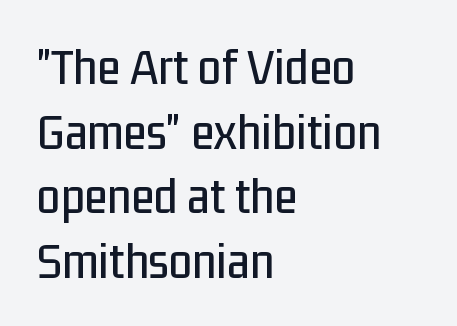
Q: Is the text italic (slanted)? A: No, it is upright.
Q: Is the typeface a serif or a sans-serif typeface? A: Sans-serif.
Q: Is the text underlined? A: No.
Q: How is the paragraph aligned? A: Left-aligned.
Q: Is the spacing between letters normal or unusually wide? A: Normal.
Q: Width (condensed, normal, or wide)? A: Condensed.
Q: Stroke contrast? A: Low.
Q: x-height? A: Medium.
Q: Monospaced? A: No.
